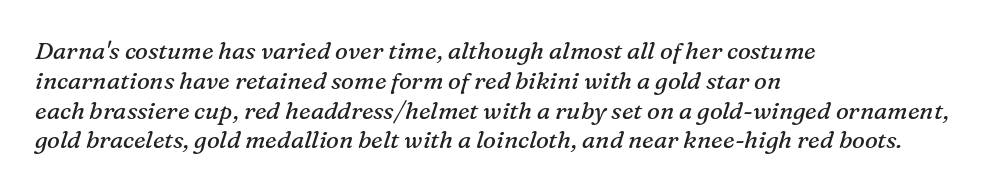
Compared with a typical body face, this is equally light or lighter still. The typesetter chose a ragged-right arrangement here. Emphasis-style slanted type is in use. The string is rendered with underlining switched off. Spacing between characters is what you'd get straight out of the box.
